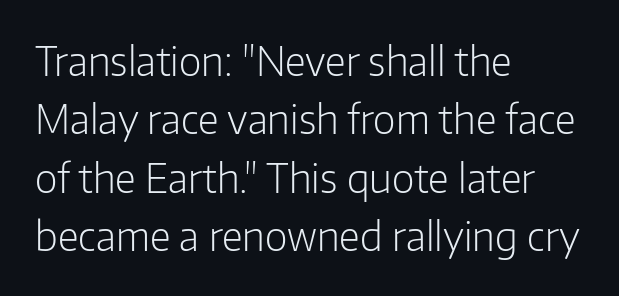
The image shows 39 px light sans-serif type, upright; set left-aligned, normal line spacing (1.5x), normal letter spacing, not underlined; low stroke contrast and a medium x-height.
